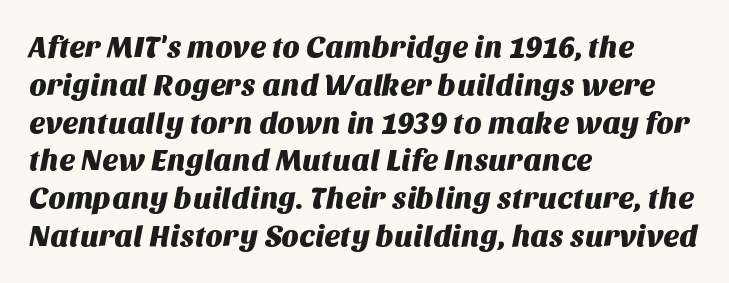
This rendering features lettering with no underline. The block of text has a typical density, with ordinary space between rows. Is this a fixed-width face? No — the glyphs have proportional, varying widths. This rendering employs a face without finishing strokes, i.e., a sans-serif. Layout note: lines flush left. Short note: letters normally spaced.
